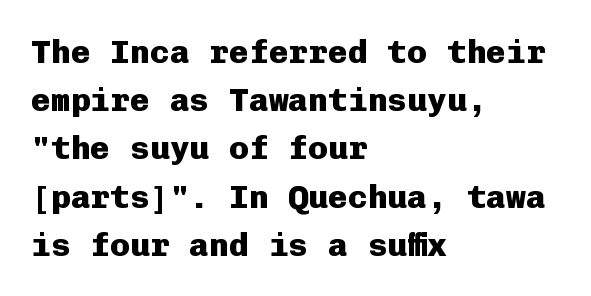
In terms of posture, this sample is upright. Leading: standard. The face used here is monospaced, like something from a code editor. Heavy, bold letterforms. A sans-serif font was chosen for this passage. Tracking value appears to be zero — textbook default spacing.
